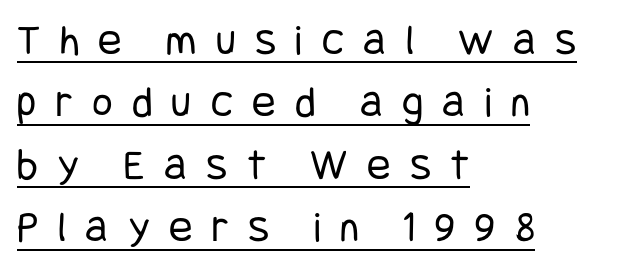
{"serif": "no", "italic": "no", "bold": "no", "weight": "regular", "width": "condensed", "stroke_contrast": "low", "x_height": "large", "underline": "yes", "align": "left", "line_spacing": "normal", "line_spacing_ratio": 1.42, "letter_spacing": "wide", "letter_spacing_em": 0.44, "glyph_px": 44}
